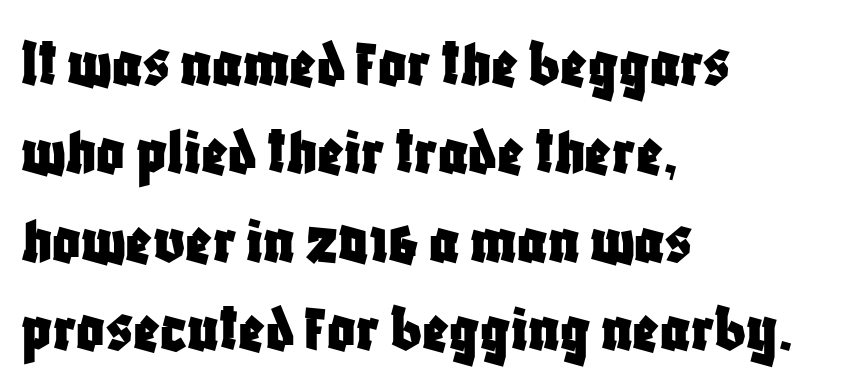
{"serif": "no", "italic": "no", "width": "condensed", "stroke_contrast": "low", "x_height": "large", "monospaced": "no", "underline": "no", "align": "left", "line_spacing": "normal", "line_spacing_ratio": 1.28, "letter_spacing": "normal", "letter_spacing_em": 0.0, "glyph_px": 69}
